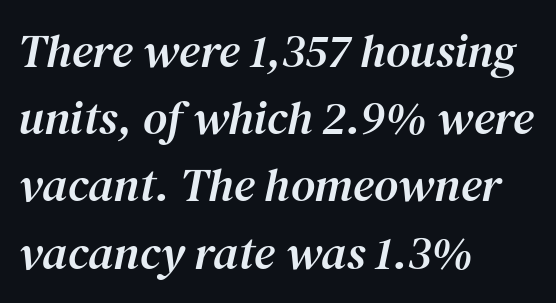
Q: Is the text italic (slanted)? A: Yes, it leans right by about 12 degrees.
Q: Is the typeface a serif or a sans-serif typeface? A: Serif.
Q: Is the text underlined? A: No.
Q: How is the paragraph aligned? A: Left-aligned.
Q: Is the spacing between letters normal or unusually wide? A: Normal.
Q: Is the spacing between lines tight, normal or loose? A: Normal.
Q: Width (condensed, normal, or wide)? A: Normal.
Q: Stroke contrast? A: Medium.
Q: x-height? A: Medium.
Q: Monospaced? A: No.
